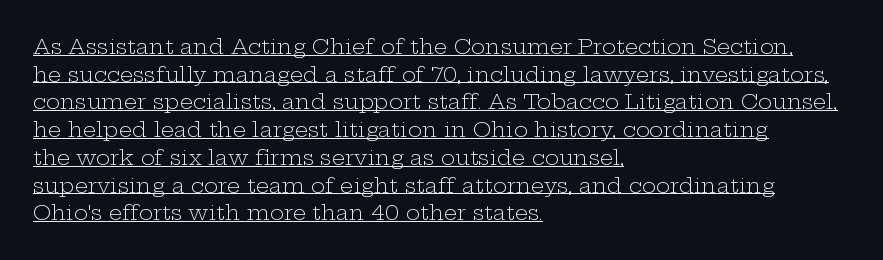
All the whitespace from short lines collects on the right. In designer terms, the underline attribute is active on this setting. Vertical stems look standard width or narrower in stroke. Leading: standard.
